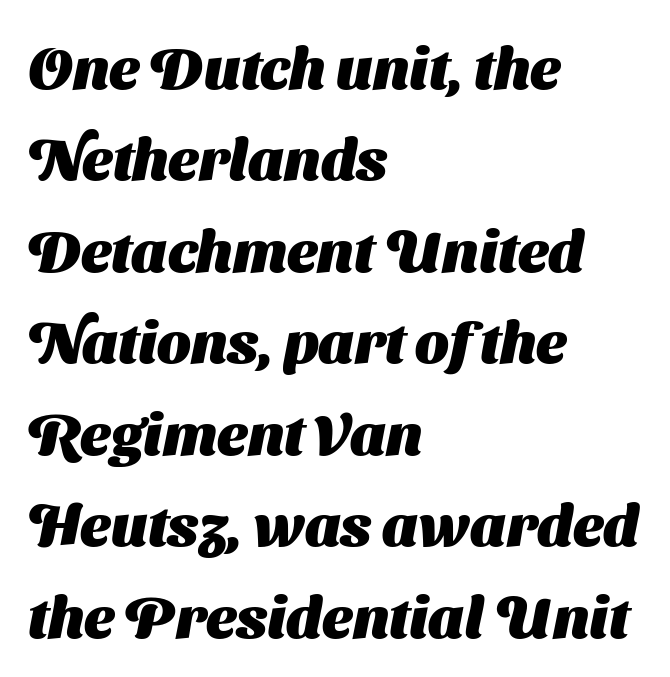
Spacing between characters is what you'd get straight out of the box. Thick stems and heavy bowls — unmistakably bold. Rule under the text: the space is simply empty. This is sans-serif lettering, the kind often seen on screens and signage. Spacing verdict: proportional, widths tailored to each character.
